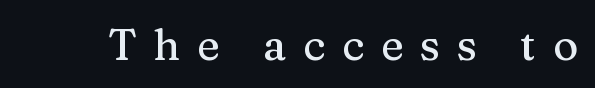
The image shows 43 px serif type, upright; set unusually wide letter spacing (+0.39 em), not underlined; medium stroke contrast and a medium x-height.
